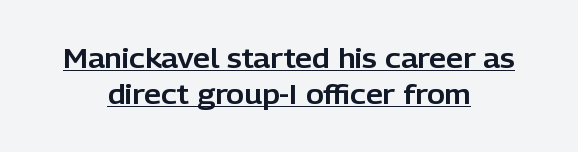
{"italic": "no", "underline": "yes", "align": "center", "line_spacing": "normal", "line_spacing_ratio": 1.32, "letter_spacing": "normal", "letter_spacing_em": 0.0, "glyph_px": 27}
